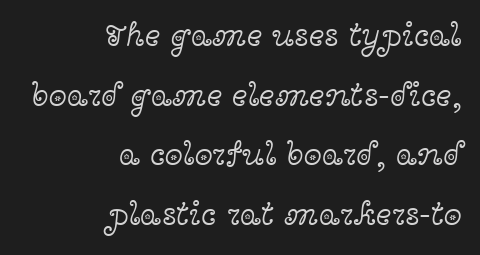
This rendering employs a face with finishing strokes, i.e., a serif. The typeface has the unassuming heft of standard copy or less. The letters advance in unequal steps, a hallmark of proportional type. The paragraph has a hard right edge and a soft left edge. Has an underline been added? It has not.
